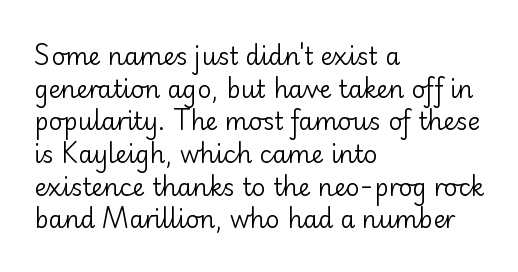
The image shows 24 px text type, upright; set left-aligned, normal line spacing (1.36x), normal letter spacing, not underlined.
